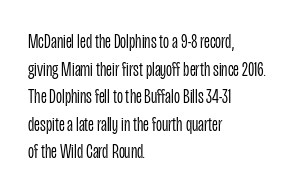
Teacher's note: observe the even left margin — that is flush-left alignment. The line texture is even and compact thanks to regular tracking. The lettering stays uniformly vertical, giving the passage a roman look. The baseline area is clear.
